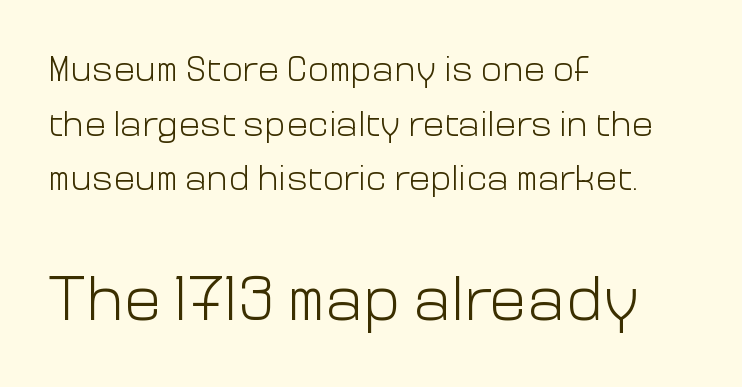
The image shows 63 px light sans-serif type, upright; set left-aligned, normal line spacing (1.52x), normal letter spacing, not underlined; the second (bottom) block is 1.75x larger; low stroke contrast and a medium x-height.
